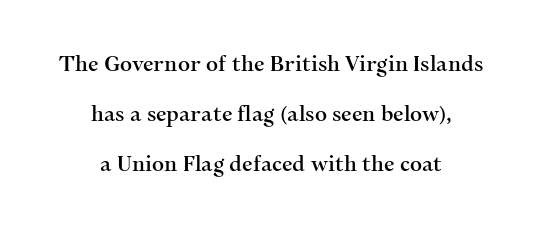
Q: Is the text italic (slanted)? A: No, it is upright.
Q: Is the text underlined? A: No.
Q: How is the paragraph aligned? A: Centered.
Q: Is the spacing between letters normal or unusually wide? A: Normal.
Q: Is the spacing between lines tight, normal or loose? A: Loose.
